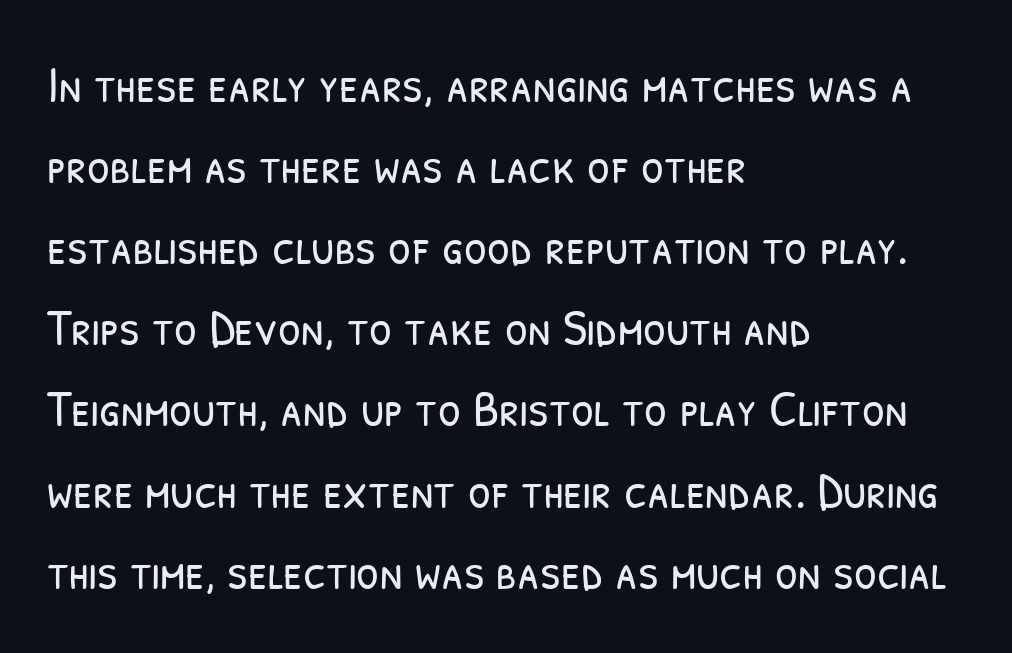
Nothing sits at the stroke ends, so this counts as sans-serif. Check the space under the baseline: it is left empty. This is not heavy type; no bold has been used. Observe the ordinary spacing: letters are neighbours, not strangers. Successive baselines arrive at the customary interval. Caption: multi-line text, flush left, ragged right.
